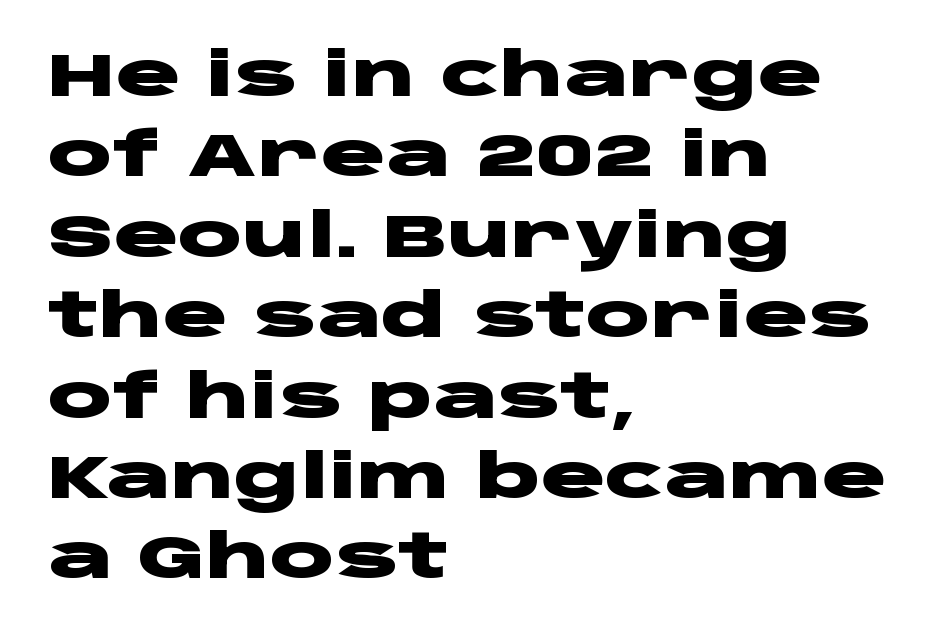
Think of a printed novel: that variable character pitch is what you see here. Strong, thick strokes mark this as bold type. The space beneath each line is pristine and unruled. This sample keeps an unexceptional amount of space between lines. The rendering anchors every line to the left-hand side.
